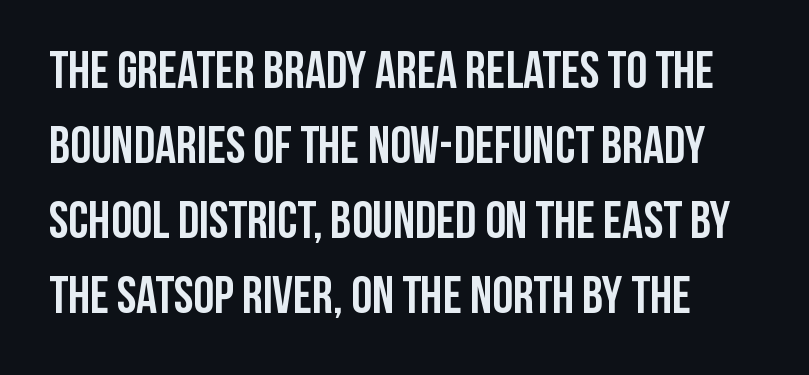
Each row of text sits above clean, open space. The block of text has a typical density, with ordinary space between rows. The rendering keeps characters at their native spacing. Quick note: not italic, upright. Spacing verdict: proportional, widths tailored to each character. Students, this is bold: see how much ink each stroke carries.
